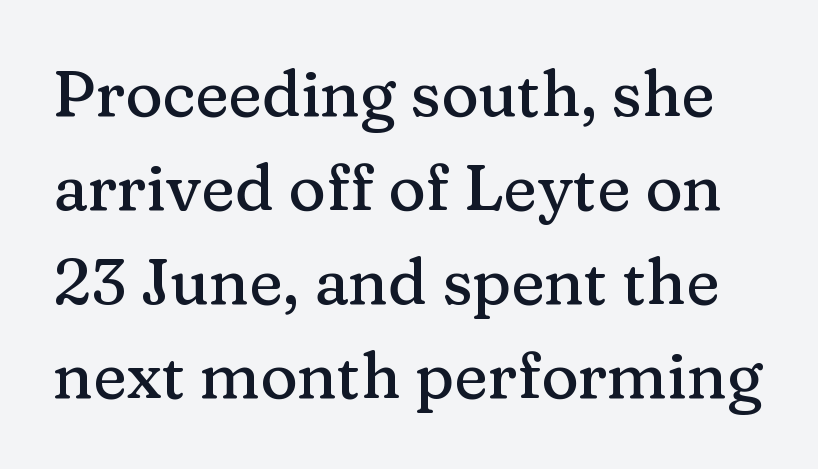
Leading: standard. Letterform terminals end in serifs throughout the passage. Glance below the letters and you will spot only blank space. The lettering holds an erect, upright posture throughout. Tracking here is standard; glyphs follow each other at the usual distance. The rendering uses natural spacing where letterforms have individual widths.
